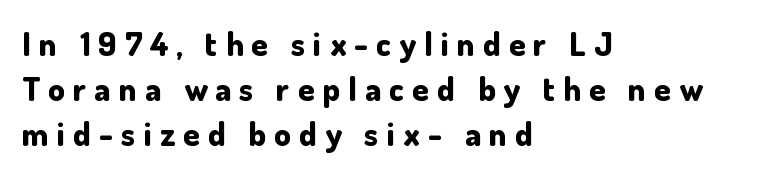
{"serif": "no", "italic": "no", "bold": "yes", "weight": "bold", "width": "normal", "stroke_contrast": "low", "x_height": "small", "monospaced": "no", "underline": "no", "align": "left", "line_spacing": "normal", "line_spacing_ratio": 1.36, "letter_spacing": "wide", "letter_spacing_em": 0.25, "glyph_px": 33}
